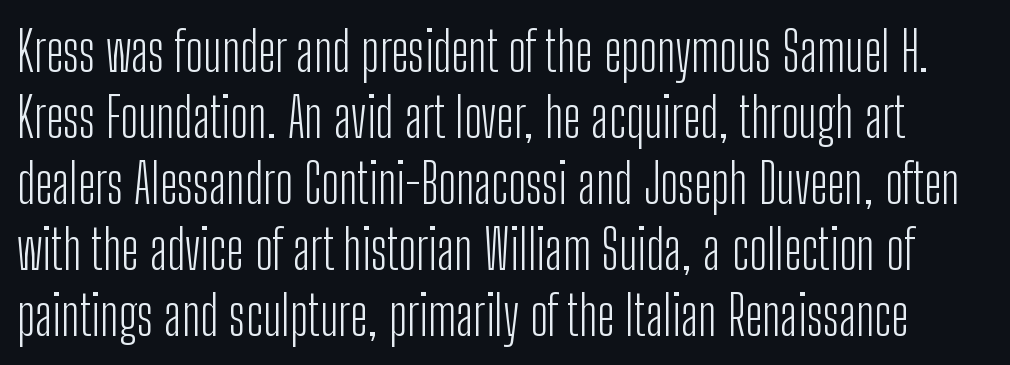
The rendering keeps characters at their native spacing. Unlike a traditional serif, this face leaves its strokes unadorned. The face used here is proportionally spaced, like ordinary book or web type. Every character sits straight up, as roman type does. Glance below the letters and you will spot only blank space.
